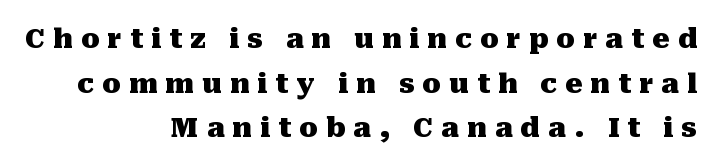
The image shows 27 px bold type, upright; set right-aligned, normal line spacing (1.65x), unusually wide letter spacing (+0.3 em), not underlined.
